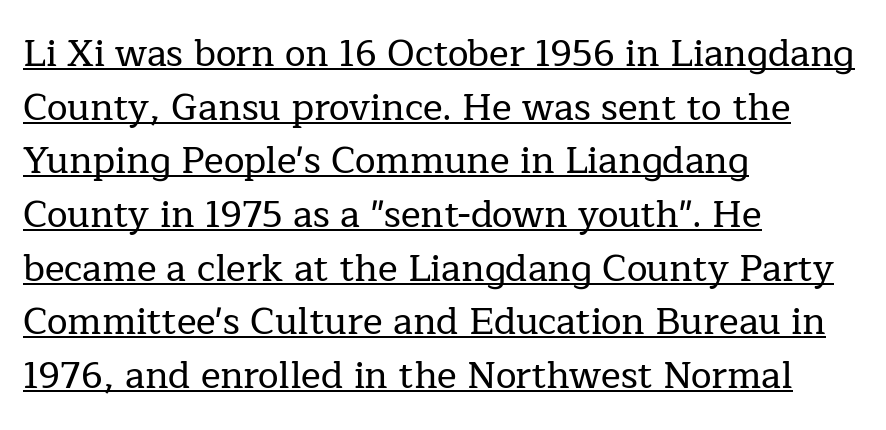
Q: Is the text italic (slanted)? A: No, it is upright.
Q: Is the typeface a serif or a sans-serif typeface? A: Serif.
Q: Is the text underlined? A: Yes.
Q: How is the paragraph aligned? A: Left-aligned.
Q: Is the spacing between letters normal or unusually wide? A: Normal.
Q: Is the spacing between lines tight, normal or loose? A: Normal.
Q: Width (condensed, normal, or wide)? A: Normal.
Q: Stroke contrast? A: Low.
Q: x-height? A: Medium.
Q: Monospaced? A: No.
